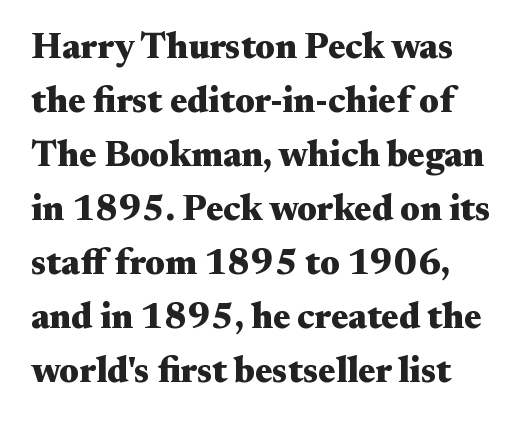
Q: Is the text bold? A: Yes.
Q: Is the text italic (slanted)? A: No, it is upright.
Q: Is the typeface a serif or a sans-serif typeface? A: Serif.
Q: Is the text underlined? A: No.
Q: Is the spacing between letters normal or unusually wide? A: Normal.
Q: Is the spacing between lines tight, normal or loose? A: Normal.
Q: Width (condensed, normal, or wide)? A: Wide.
Q: Stroke contrast? A: Medium.
Q: x-height? A: Small.
Q: Monospaced? A: No.
